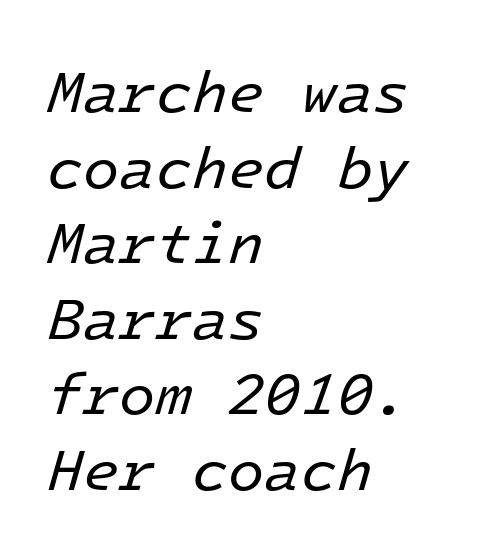
{"italic": "yes", "lean": "right", "slant_degrees": 16, "bold": "no", "weight": "regular", "width": "normal", "stroke_contrast": "low", "x_height": "medium", "monospaced": "yes", "underline": "no", "align": "left", "line_spacing": "normal", "line_spacing_ratio": 1.28, "letter_spacing": "normal", "letter_spacing_em": 0.0, "glyph_px": 59}
